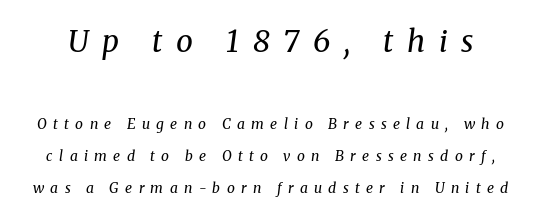
This sample trades compactness for vertical openness between lines. Each letter keeps its own natural width here, so spacing adapts to shape. The rendering shows small feet on the letterforms — a serif design. Slant detected: the letters are inclined. This reads as an unemphasized weight, regular at the heaviest. Which chunk is bigger? The first one — the top block dwarfs the bottom.
